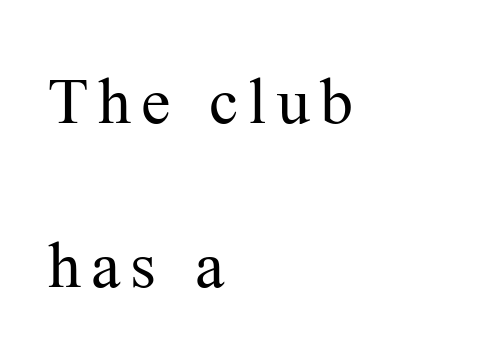
The image shows 66 px regular-weight serif type, upright; set left-aligned, loose line spacing (2.48x), not underlined; medium stroke contrast and a medium x-height.
